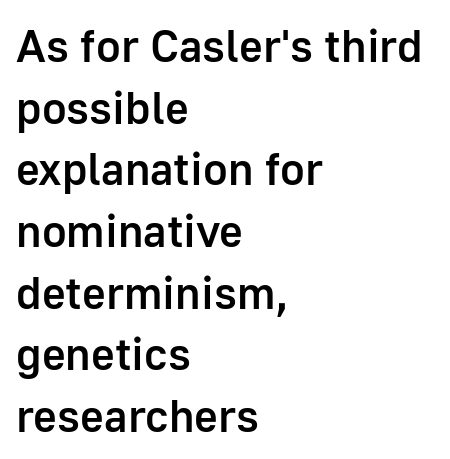
Q: Is the text bold? A: Semi-bold.
Q: Is the text italic (slanted)? A: No, it is upright.
Q: Is the typeface a serif or a sans-serif typeface? A: Sans-serif.
Q: Is the text underlined? A: No.
Q: How is the paragraph aligned? A: Left-aligned.
Q: Is the spacing between letters normal or unusually wide? A: Normal.
Q: Is the spacing between lines tight, normal or loose? A: Normal.
Q: Width (condensed, normal, or wide)? A: Normal.
Q: Stroke contrast? A: Low.
Q: x-height? A: Medium.
Q: Monospaced? A: No.
